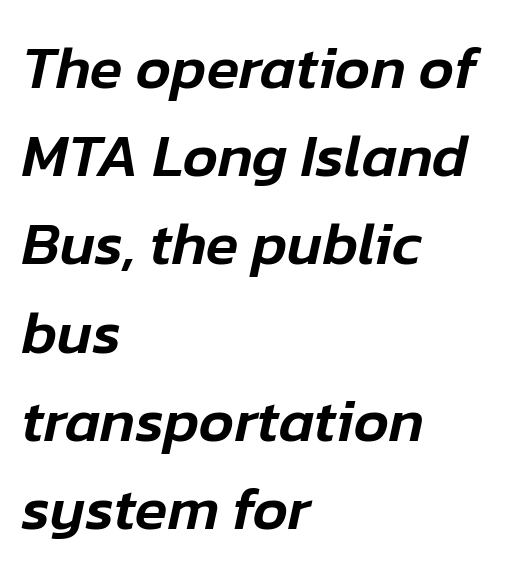
The image shows 60 px text type, italic (leaning right); set left-aligned, normal line spacing (1.47x), normal letter spacing, not underlined; low stroke contrast and a medium x-height.
